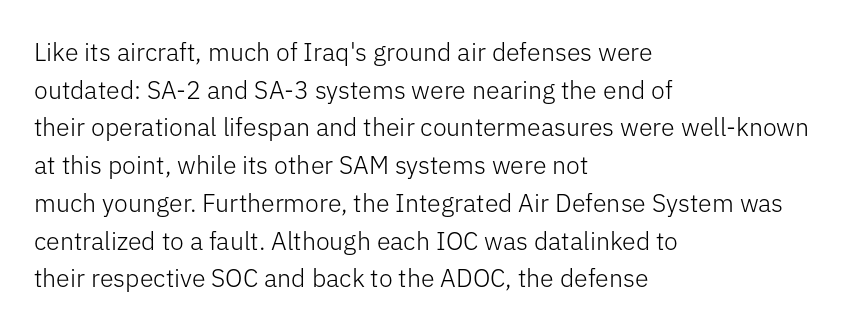
The face used here is rendered with its standard letterfit. Just letters on the line, the space beneath them empty. Caption: face not bold, strokes unweighted. Line spacing here is normal.
